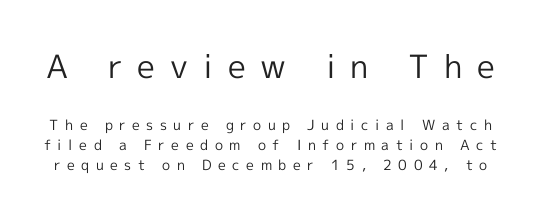
{"serif": "no", "italic": "no", "bold": "no", "weight": "regular", "width": "normal", "x_height": "medium", "monospaced": "no", "underline": "no", "line_spacing": "normal", "line_spacing_ratio": 1.42, "letter_spacing": "wide", "letter_spacing_em": 0.47, "larger_block": "first", "size_ratio": 2.29, "glyph_px": 32}
